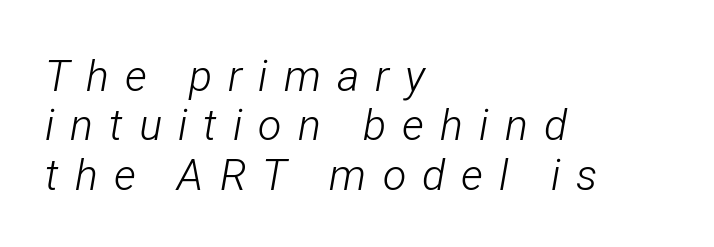
Q: Is the text bold? A: No.
Q: Is the text italic (slanted)? A: Yes, it leans right by about 12 degrees.
Q: Is the text underlined? A: No.
Q: How is the paragraph aligned? A: Left-aligned.
Q: Is the spacing between letters normal or unusually wide? A: Unusually wide.
Q: Is the spacing between lines tight, normal or loose? A: Tight.
Q: Width (condensed, normal, or wide)? A: Condensed.
Q: Stroke contrast? A: Low.
Q: x-height? A: Medium.
Q: Monospaced? A: No.
